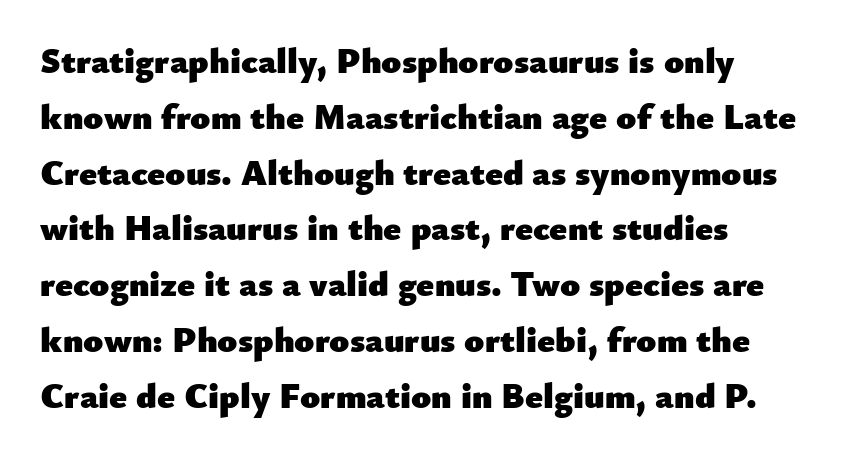
{"serif": "no", "italic": "no", "bold": "yes", "weight": "heavy", "width": "normal", "stroke_contrast": "low", "x_height": "small", "monospaced": "no", "underline": "no", "align": "left", "line_spacing": "normal", "line_spacing_ratio": 1.55, "letter_spacing": "normal", "letter_spacing_em": 0.0, "glyph_px": 36}
